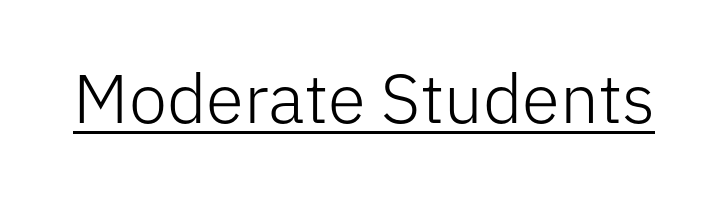
The image shows 69 px light sans-serif type, upright; set normal letter spacing, underlined; low stroke contrast and a medium x-height.
